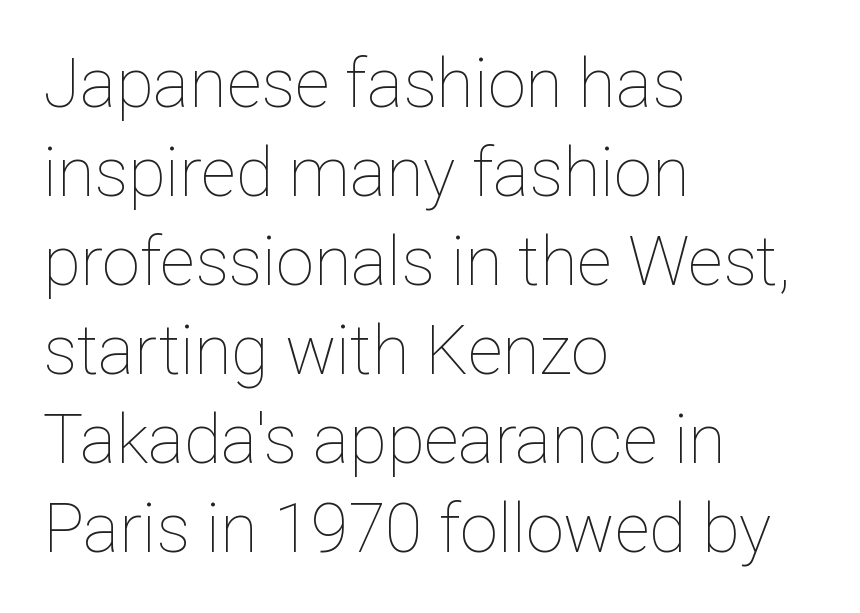
{"italic": "no", "bold": "no", "weight": "thin", "width": "normal", "stroke_contrast": "low", "x_height": "medium", "monospaced": "no", "underline": "no", "align": "left", "line_spacing": "normal", "line_spacing_ratio": 1.31, "letter_spacing": "normal", "letter_spacing_em": 0.0, "glyph_px": 68}
